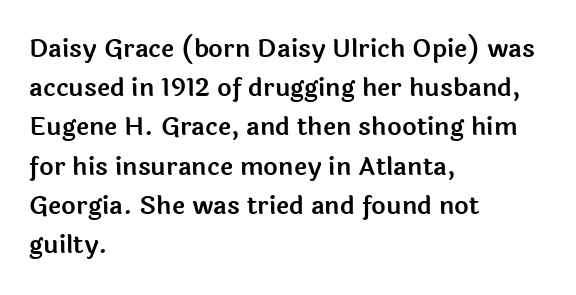
The image shows 25 px text type, upright; set left-aligned, normal line spacing (1.57x), normal letter spacing, not underlined.
